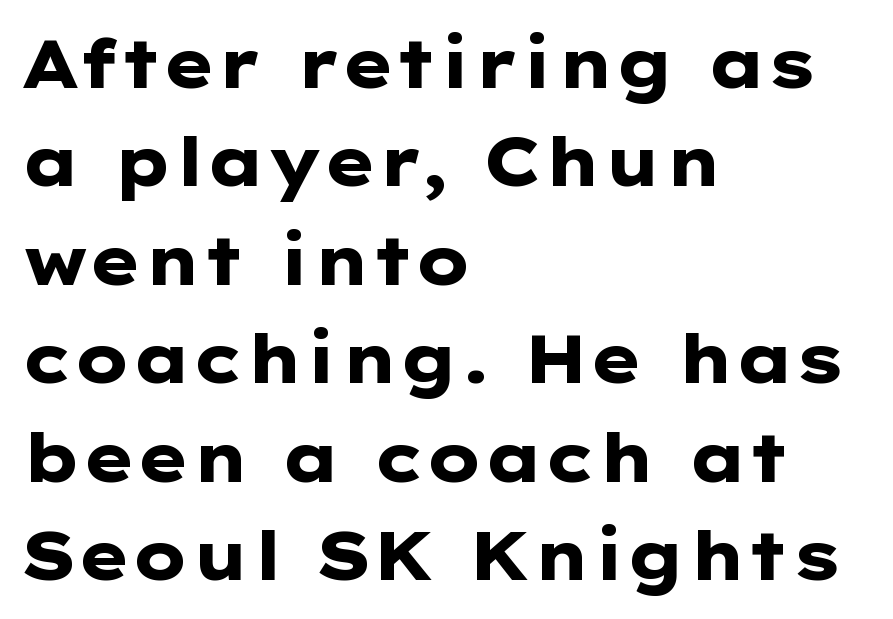
The image shows 67 px heavy, wide sans-serif type, upright; set left-aligned, normal line spacing (1.47x), normal letter spacing, not underlined; low stroke contrast and a medium x-height.
